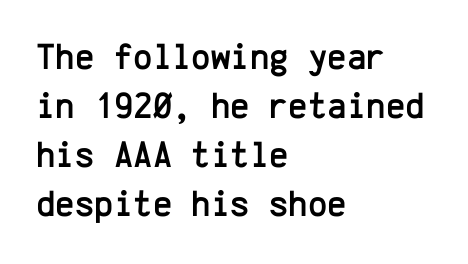
Line beginnings align vertically; line endings do not. Every stem runs plumb, perpendicular to the baseline. The rendering uses a moderate line-height, typical for paragraphs. Fixed-width glyphs throughout — classic coding-font behaviour.
